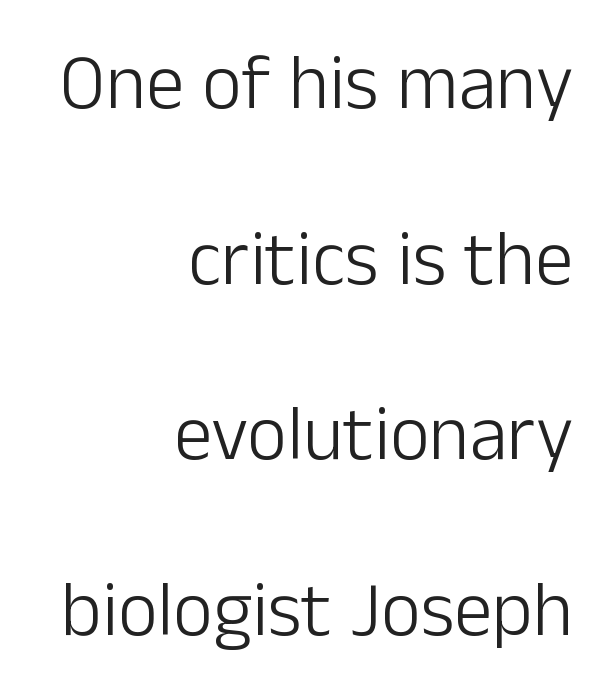
{"serif": "no", "italic": "no", "bold": "no", "weight": "light", "width": "normal", "stroke_contrast": "low", "x_height": "medium", "monospaced": "no", "underline": "no", "align": "right", "line_spacing": "loose", "line_spacing_ratio": 2.28, "letter_spacing": "normal", "letter_spacing_em": 0.0, "glyph_px": 77}
